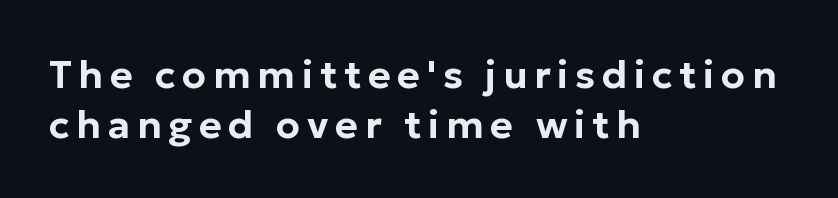
Q: Is the text italic (slanted)? A: No, it is upright.
Q: Is the typeface a serif or a sans-serif typeface? A: Sans-serif.
Q: Is the text underlined? A: No.
Q: How is the paragraph aligned? A: Left-aligned.
Q: Is the spacing between lines tight, normal or loose? A: Normal.
Q: Width (condensed, normal, or wide)? A: Normal.
Q: Stroke contrast? A: Low.
Q: x-height? A: Medium.
Q: Monospaced? A: No.
